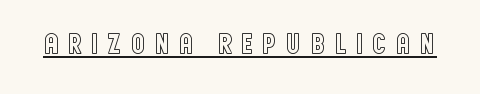
{"italic": "no", "width": "condensed", "x_height": "large", "monospaced": "no", "underline": "yes", "letter_spacing": "wide", "letter_spacing_em": 0.29, "glyph_px": 29}
